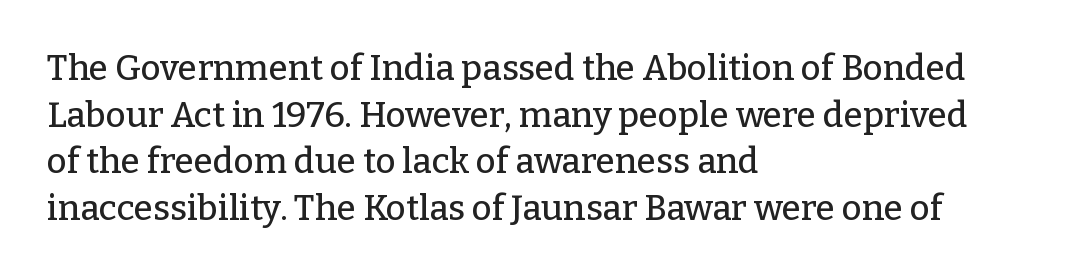
The image shows 35 px serif type, upright; set left-aligned, normal line spacing (1.33x), normal letter spacing, not underlined; low stroke contrast and a medium x-height.
